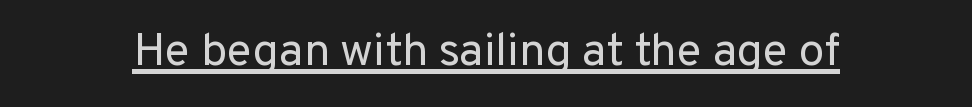
The image shows 46 px regular-weight sans-serif type, upright; set normal letter spacing, underlined; low stroke contrast and a medium x-height.
